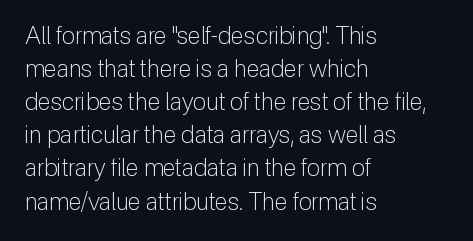
{"italic": "no", "bold": "no", "underline": "no", "align": "left", "line_spacing": "normal", "line_spacing_ratio": 1.38, "letter_spacing": "normal", "letter_spacing_em": 0.0, "glyph_px": 24}
